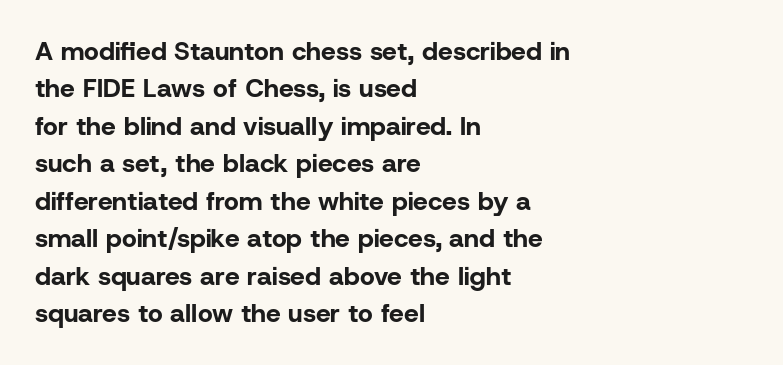
When letters stand straight like this, we call the style roman or upright. A clean baseline with only descenders dipping below it. Horizontally, the lines are justified to the leading edge only. Is there much room between lines? A standard amount, neither cramped nor airy.
